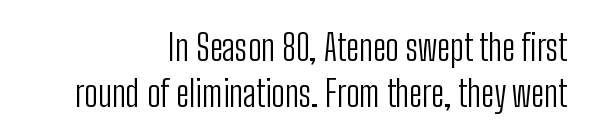
{"serif": "no", "italic": "no", "bold": "no", "weight": "light", "width": "condensed", "stroke_contrast": "low", "x_height": "medium", "monospaced": "no", "underline": "no", "align": "right", "line_spacing": "normal", "line_spacing_ratio": 1.27, "letter_spacing": "normal", "letter_spacing_em": 0.0, "glyph_px": 36}
